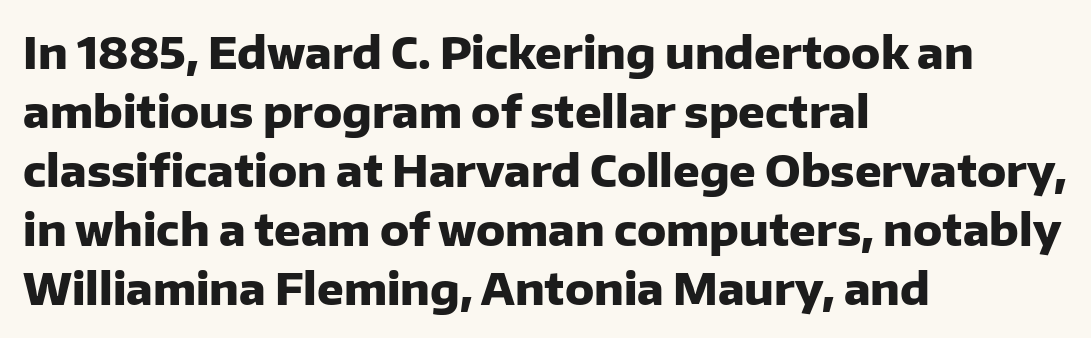
The image shows 44 px heavy sans-serif type, upright; set left-aligned, normal line spacing (1.34x), normal letter spacing, not underlined; low stroke contrast and a medium x-height.
